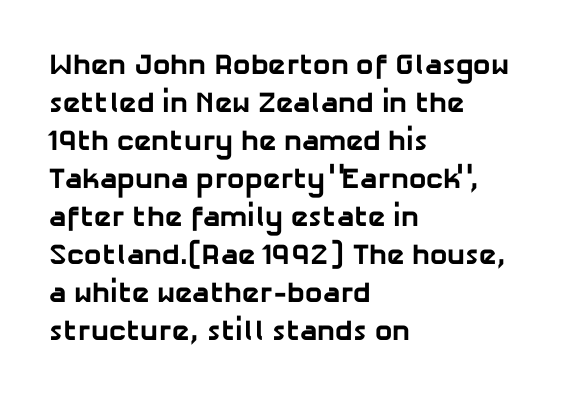
{"serif": "no", "bold": "yes", "weight": "bold", "width": "normal", "stroke_contrast": "low", "x_height": "medium", "monospaced": "no", "underline": "no", "align": "left", "line_spacing": "normal", "line_spacing_ratio": 1.31, "letter_spacing": "normal", "letter_spacing_em": 0.0, "glyph_px": 29}
